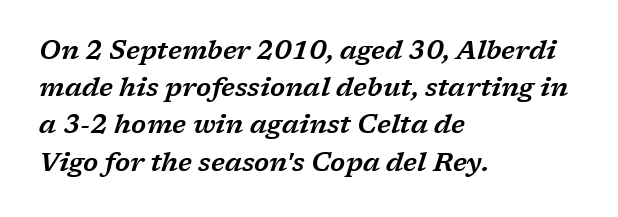
The image shows 26 px text type, italic (leaning right); set left-aligned, normal line spacing (1.43x), normal letter spacing, not underlined.
